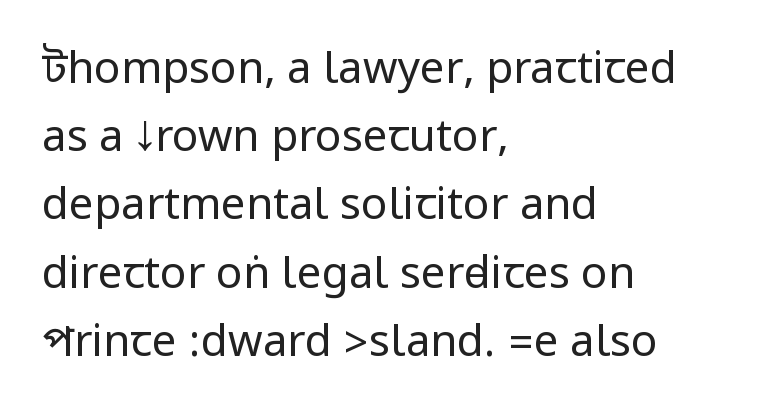
Q: Is the text bold? A: No.
Q: Is the text italic (slanted)? A: No, it is upright.
Q: Is the typeface a serif or a sans-serif typeface? A: Sans-serif.
Q: Is the text underlined? A: No.
Q: How is the paragraph aligned? A: Left-aligned.
Q: Is the spacing between letters normal or unusually wide? A: Normal.
Q: Is the spacing between lines tight, normal or loose? A: Normal.
Q: Width (condensed, normal, or wide)? A: Condensed.
Q: Stroke contrast? A: Low.
